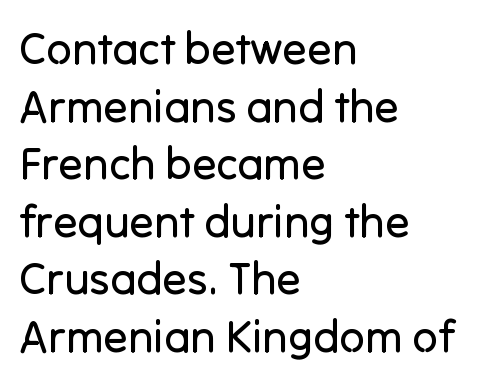
Tall strokes in this sample are plumb rather than angled. The letterforms sit shoulder to shoulder at normal distance. The passage shown is not bold in any degree. This sample has the flowing, uneven cadence of proportional lettering.
